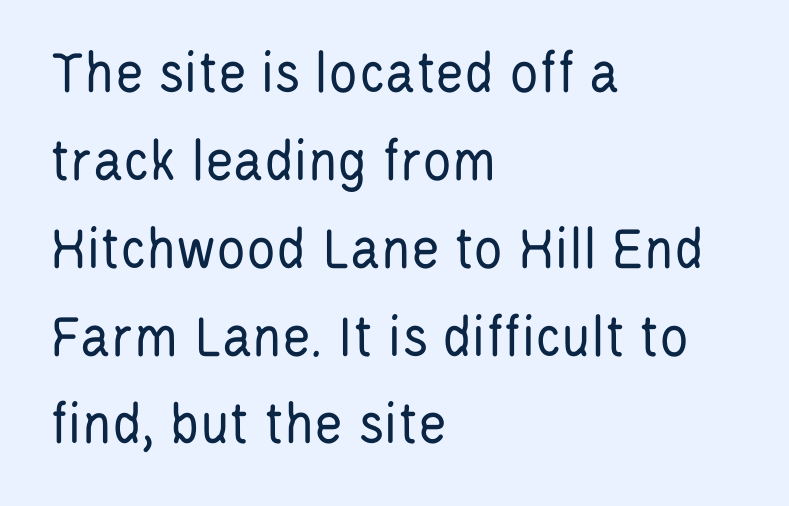
{"serif": "no", "italic": "no", "bold": "no", "weight": "regular", "width": "condensed", "stroke_contrast": "low", "x_height": "large", "monospaced": "no", "underline": "no", "align": "left", "line_spacing": "normal", "line_spacing_ratio": 1.44, "letter_spacing": "normal", "letter_spacing_em": 0.0, "glyph_px": 61}
